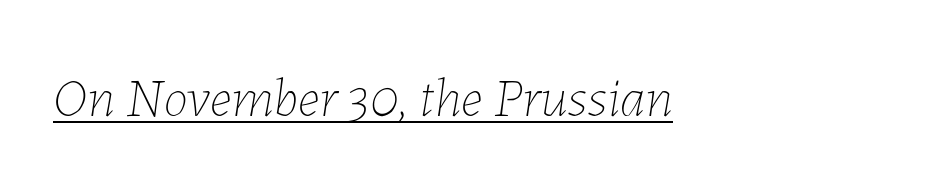
Q: Is the text bold? A: No.
Q: Is the text italic (slanted)? A: Yes, it leans right by about 7 degrees.
Q: Is the text underlined? A: Yes.
Q: Is the spacing between letters normal or unusually wide? A: Normal.
Q: Width (condensed, normal, or wide)? A: Normal.
Q: Stroke contrast? A: Low.
Q: x-height? A: Medium.
Q: Monospaced? A: No.
